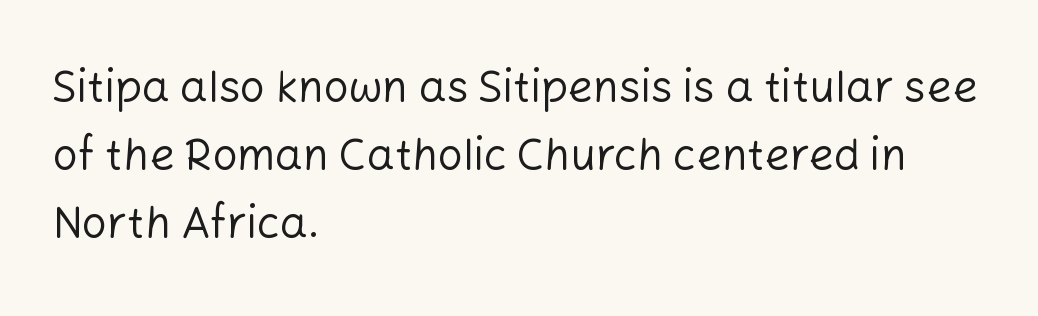
Note: no serifs on the glyphs. A normal amount of white space separates one row of letters from the next. The paragraph has a hard left edge and a soft right edge. The letters look calm and open, with moderate or lighter stems. The passage shown is not underscored anywhere. Between one letter and the next there's only the usual sliver of space.
